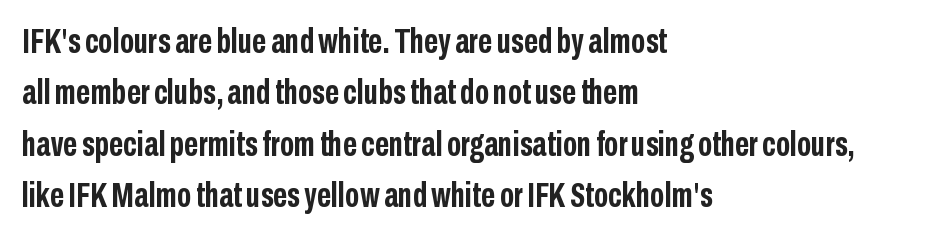
The image shows 35 px semibold, condensed sans-serif type, upright; set left-aligned, normal line spacing (1.47x), normal letter spacing, not underlined; low stroke contrast and a medium x-height.
